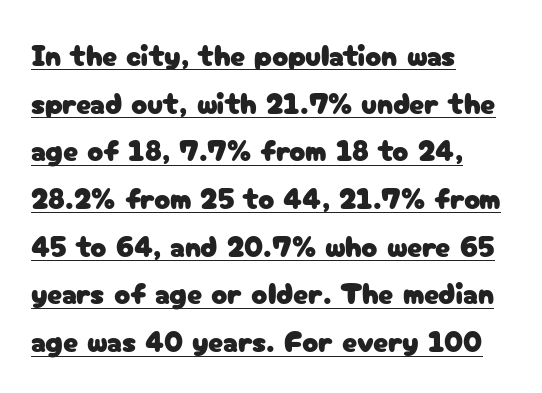
Q: Is the text italic (slanted)? A: No, it is upright.
Q: Is the typeface a serif or a sans-serif typeface? A: Sans-serif.
Q: Is the text underlined? A: Yes.
Q: How is the paragraph aligned? A: Left-aligned.
Q: Is the spacing between letters normal or unusually wide? A: Normal.
Q: Is the spacing between lines tight, normal or loose? A: Normal.
Q: Width (condensed, normal, or wide)? A: Normal.
Q: Stroke contrast? A: Low.
Q: x-height? A: Medium.
Q: Monospaced? A: No.
